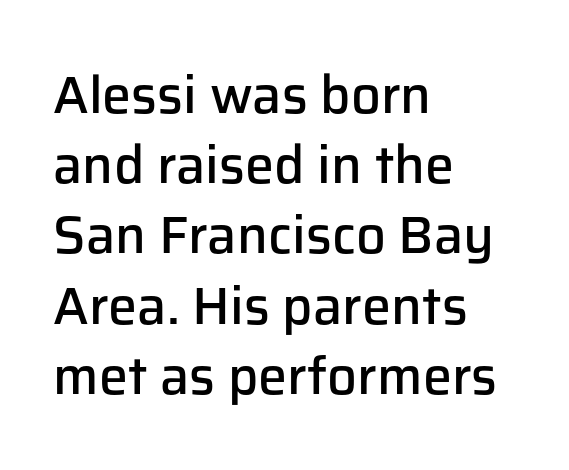
Q: Is the text bold? A: Semi-bold.
Q: Is the text italic (slanted)? A: No, it is upright.
Q: Is the typeface a serif or a sans-serif typeface? A: Sans-serif.
Q: Is the text underlined? A: No.
Q: How is the paragraph aligned? A: Left-aligned.
Q: Is the spacing between letters normal or unusually wide? A: Normal.
Q: Is the spacing between lines tight, normal or loose? A: Normal.
Q: Width (condensed, normal, or wide)? A: Normal.
Q: Stroke contrast? A: Low.
Q: x-height? A: Medium.
Q: Monospaced? A: No.
